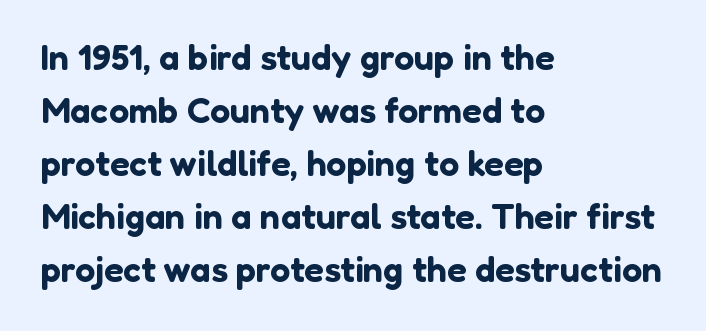
{"serif": "no", "italic": "no", "width": "normal", "stroke_contrast": "low", "x_height": "medium", "monospaced": "no", "underline": "no", "align": "left", "line_spacing": "normal", "line_spacing_ratio": 1.47, "letter_spacing": "normal", "letter_spacing_em": 0.0, "glyph_px": 36}
